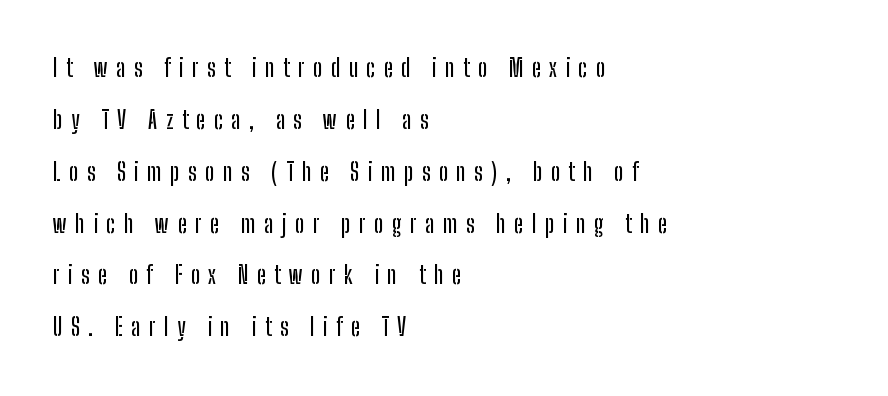
The image shows 24 px text type, upright; set left-aligned, loose line spacing (2.16x), unusually wide letter spacing (+0.35 em), not underlined.
